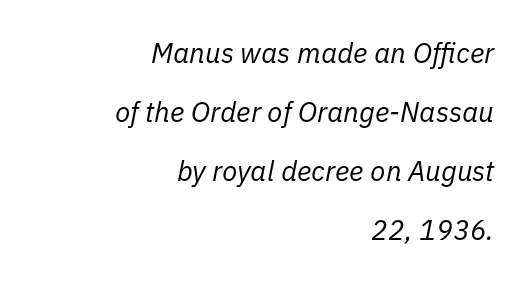
Think standard paragraph weight, or any step lighter than that. If you measured baseline to baseline, you'd find a long distance. The passage is arranged like a letterhead date or caption credit — flush right. There's an unmistakable incline to the writing here.
